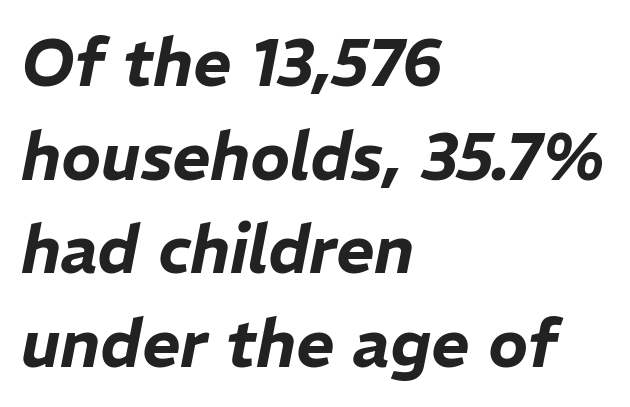
{"italic": "yes", "lean": "right", "slant_degrees": 11, "width": "normal", "stroke_contrast": "low", "x_height": "medium", "monospaced": "no", "underline": "no", "align": "left", "line_spacing": "normal", "line_spacing_ratio": 1.42, "letter_spacing": "normal", "letter_spacing_em": 0.0, "glyph_px": 66}
